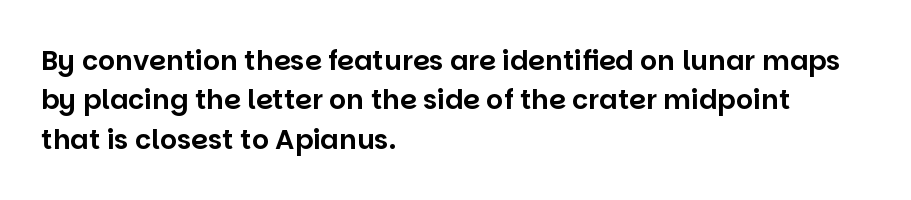
The image shows 27 px text type, upright; set left-aligned, normal line spacing (1.46x), normal letter spacing, not underlined.
